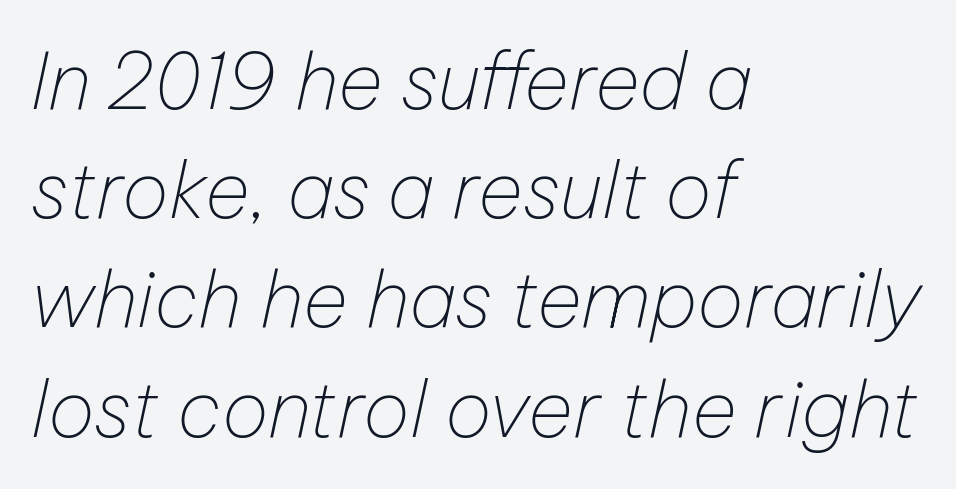
The image shows 78 px thin type, italic (leaning right); set left-aligned, normal line spacing (1.4x), normal letter spacing, not underlined; low stroke contrast and a medium x-height.
